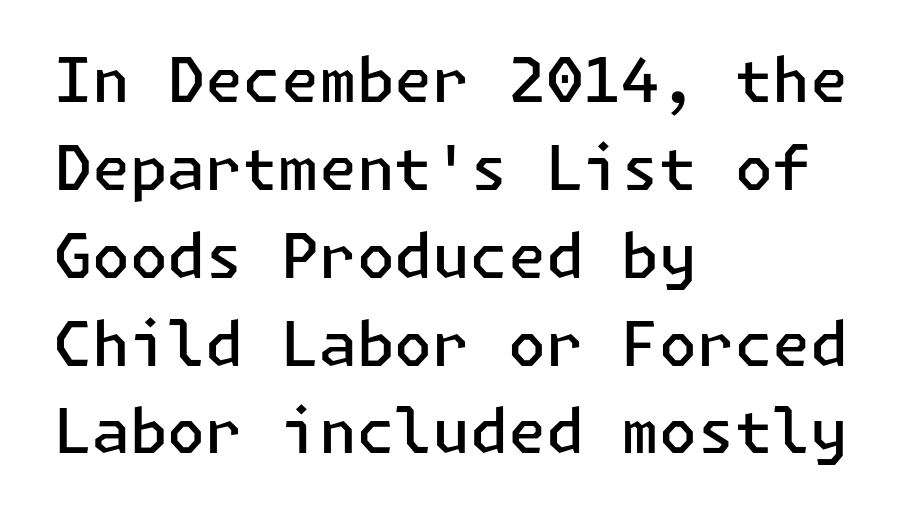
Q: Is the text bold? A: Semi-bold.
Q: Is the text italic (slanted)? A: No, it is upright.
Q: Is the typeface a serif or a sans-serif typeface? A: Sans-serif.
Q: Is the text underlined? A: No.
Q: How is the paragraph aligned? A: Left-aligned.
Q: Is the spacing between letters normal or unusually wide? A: Normal.
Q: Is the spacing between lines tight, normal or loose? A: Normal.
Q: Width (condensed, normal, or wide)? A: Normal.
Q: Stroke contrast? A: Low.
Q: x-height? A: Medium.
